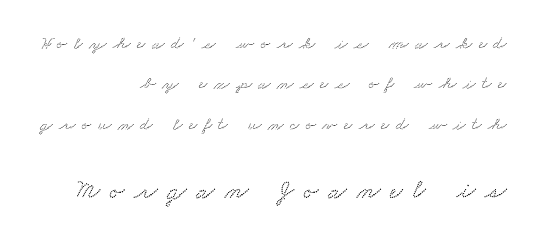
Whoever set this chose breathing room over compactness in the vertical rhythm. Spacing between characters has been opened up far beyond the box default. This sample is right-justified, so line beginnings fall wherever the words allow. The space directly below the letters is spotless.
